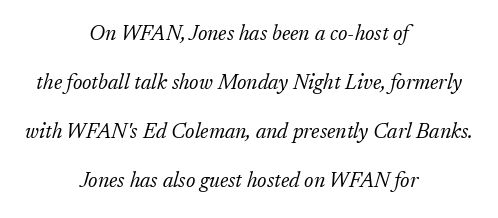
Leading is clearly above the norm, producing a sparse column. Horizontally, the lines are justified to the midpoint only. The strip under each line holds only bare page. The characters are drawn with everyday or finer stroke widths. In terms of letterspacing, this is plain default setting.
